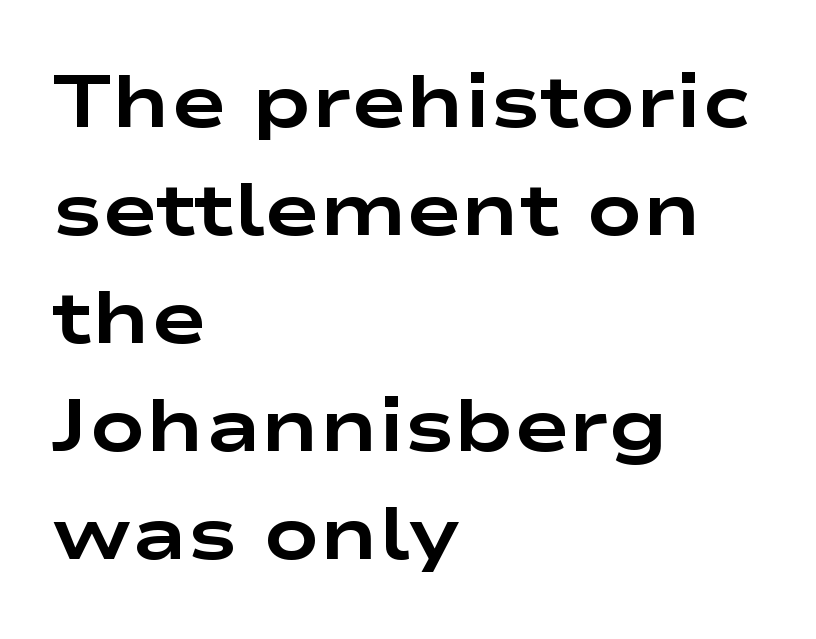
The image shows 74 px bold, wide sans-serif type, upright; set left-aligned, normal line spacing (1.46x), normal letter spacing, not underlined; low stroke contrast and a medium x-height.
